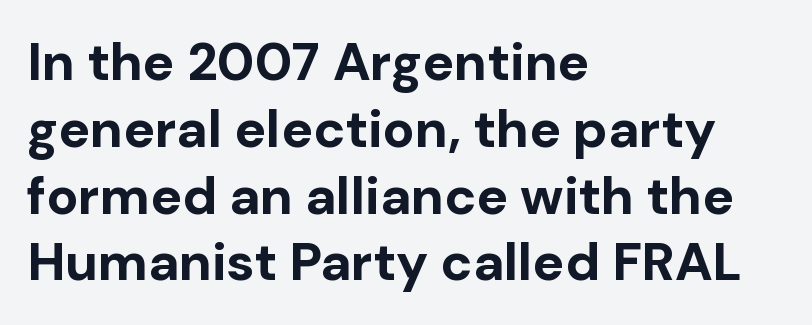
If you drew a ruler down the left edge, every line would touch it. The designer went with a sans here, leaving each stem footless. Plenty of ink on the page — the face is bold. Descender tails drop into unmarked territory. Do the characters align in a grid? No, the font is proportional.
